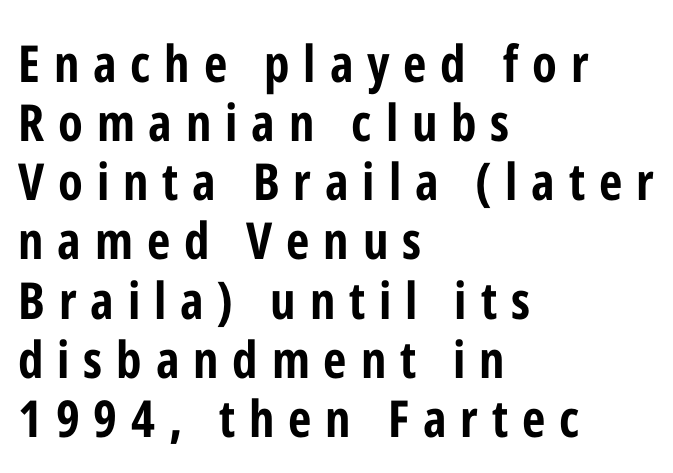
{"serif": "no", "italic": "no", "bold": "yes", "weight": "bold", "width": "condensed", "stroke_contrast": "low", "x_height": "medium", "monospaced": "no", "underline": "no", "align": "left", "line_spacing_ratio": 1.16, "letter_spacing": "wide", "letter_spacing_em": 0.27, "glyph_px": 51}
